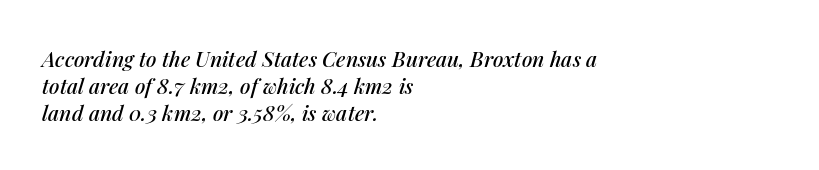
Tall strokes in this sample are angled rather than plumb. The letters sit at their default tracking, neither squeezed nor spread. Is the block centered? No — it sits flush against the left margin. What's the leading like? Ordinary, nothing unusual. Honestly, there is no underline to notice here at all.
